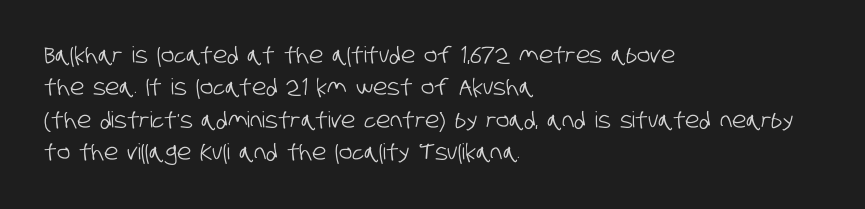
Q: Is the text underlined? A: No.
Q: How is the paragraph aligned? A: Left-aligned.
Q: Is the spacing between letters normal or unusually wide? A: Normal.
Q: Is the spacing between lines tight, normal or loose? A: Normal.
